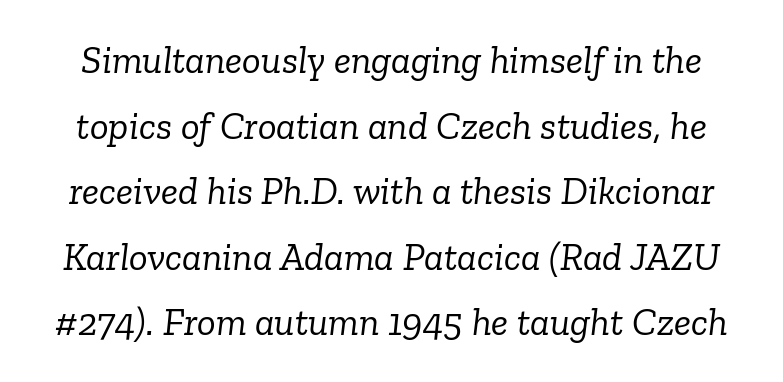
In terms of letterspacing, this is plain default setting. The weight would be labelled regular, book, light, or lighter still. The face used here has a pronounced slope to its letters. Only glyphs here, with clear space below each row.
